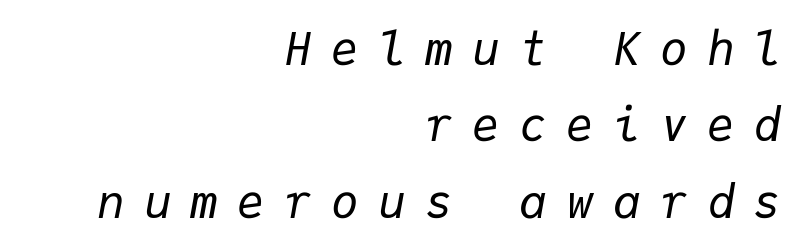
Do the characters align in a grid? Yes, the font is monospaced. Leading: standard. Summary of weight: not heavy and not bold. One-word summary of the alignment: right.
